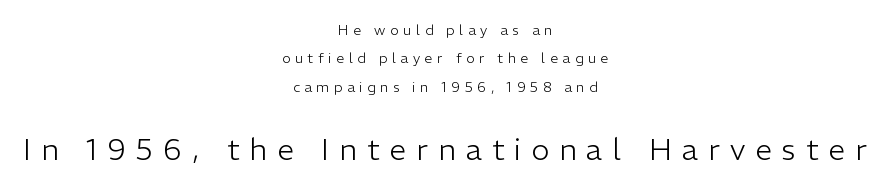
The gaps between neighbouring characters are conspicuously large. Here the designer chose a conventional face with non-uniform glyph widths. Neither beginnings nor endings align; midpoints do. Reading top to bottom, the characters get bigger at the block break. This is the regular roman posture of the typeface.
